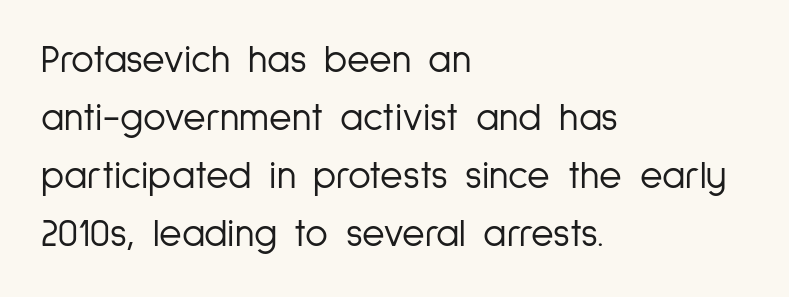
The image shows 39 px light, condensed sans-serif type, upright; set left-aligned, normal line spacing (1.49x), normal letter spacing, not underlined; low stroke contrast and a medium x-height.
